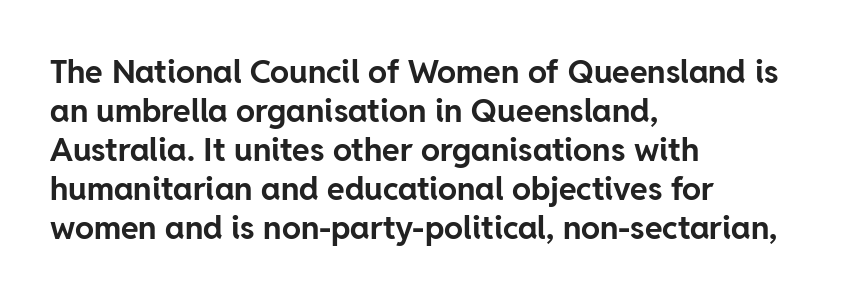
Casual observation: everything's shoved over to the left. Looks like regular typesetting: each glyph gets only the width it needs. Typographically, this falls in the sans-serif category. This is heavy type, rendered in bold. Every stem runs plumb, perpendicular to the baseline. Glance below the letters and you will spot only blank space.
